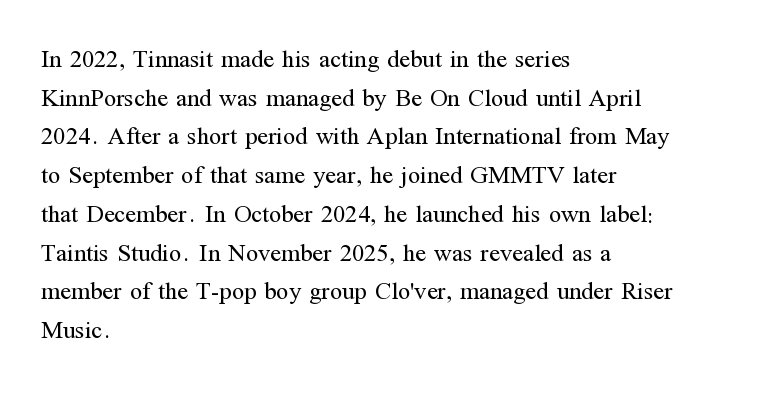
{"italic": "no", "bold": "no", "underline": "no", "align": "left", "line_spacing": "normal", "line_spacing_ratio": 1.55, "letter_spacing": "normal", "letter_spacing_em": 0.0, "glyph_px": 25}
